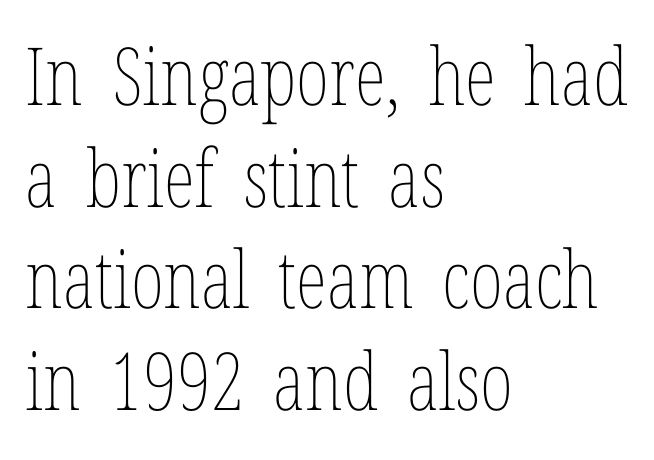
{"italic": "no", "bold": "no", "weight": "thin", "width": "condensed", "stroke_contrast": "low", "x_height": "medium", "monospaced": "no", "underline": "no", "align": "left", "line_spacing": "normal", "line_spacing_ratio": 1.27, "letter_spacing": "normal", "letter_spacing_em": 0.0, "glyph_px": 80}
